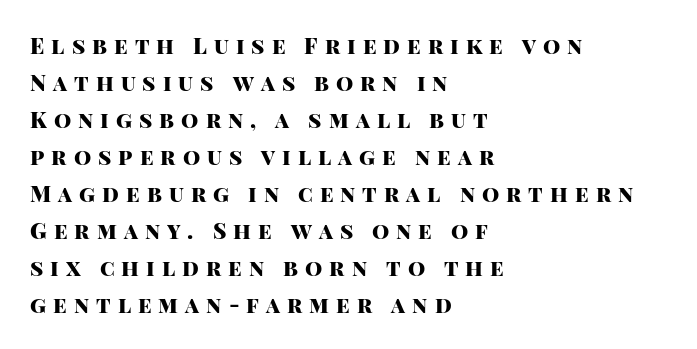
The image shows 22 px bold type, upright; set left-aligned, normal line spacing (1.68x), unusually wide letter spacing (+0.32 em), not underlined.
